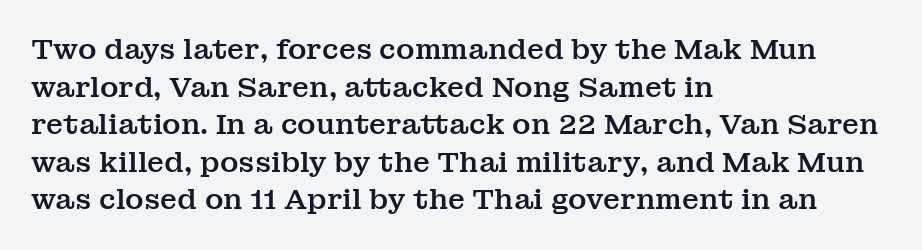
Q: Is the text italic (slanted)? A: No, it is upright.
Q: Is the typeface a serif or a sans-serif typeface? A: Serif.
Q: Is the text underlined? A: No.
Q: How is the paragraph aligned? A: Left-aligned.
Q: Is the spacing between letters normal or unusually wide? A: Normal.
Q: Is the spacing between lines tight, normal or loose? A: Normal.
Q: Width (condensed, normal, or wide)? A: Normal.
Q: Stroke contrast? A: Medium.
Q: x-height? A: Medium.
Q: Monospaced? A: No.
